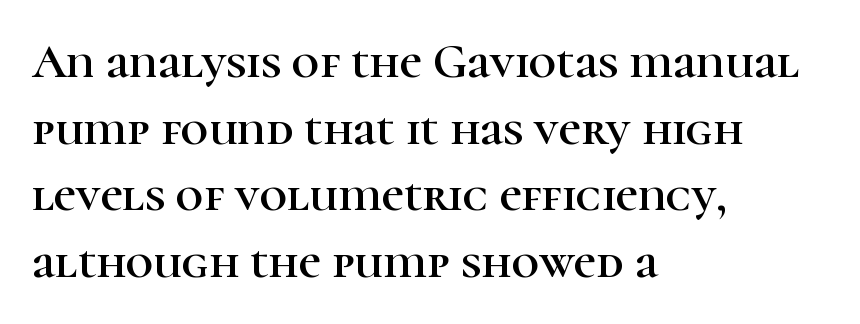
{"serif": "yes", "italic": "no", "width": "normal", "stroke_contrast": "high", "x_height": "medium", "monospaced": "no", "underline": "no", "align": "left", "line_spacing": "normal", "line_spacing_ratio": 1.39, "letter_spacing": "normal", "letter_spacing_em": 0.0, "glyph_px": 48}
